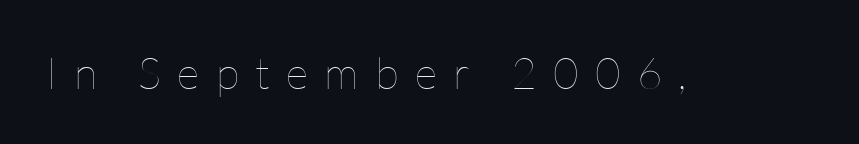
Q: Is the text bold? A: No.
Q: Is the text italic (slanted)? A: No, it is upright.
Q: Is the text underlined? A: No.
Q: Is the spacing between letters normal or unusually wide? A: Unusually wide.
Q: Width (condensed, normal, or wide)? A: Normal.
Q: Stroke contrast? A: Low.
Q: x-height? A: Medium.
Q: Monospaced? A: No.
